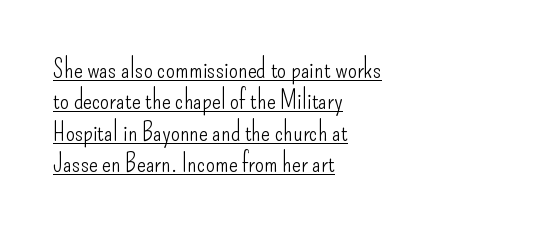
Q: Is the text bold? A: No.
Q: Is the text italic (slanted)? A: No, it is upright.
Q: Is the text underlined? A: Yes.
Q: How is the paragraph aligned? A: Left-aligned.
Q: Is the spacing between letters normal or unusually wide? A: Normal.
